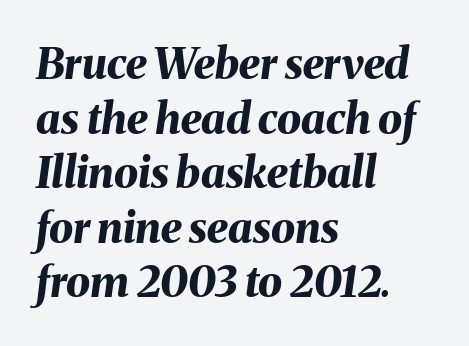
{"italic": "yes", "lean": "right", "slant_degrees": 8, "bold": "yes", "weight": "bold", "width": "normal", "stroke_contrast": "medium", "x_height": "medium", "monospaced": "no", "underline": "no", "align": "left", "line_spacing": "normal", "line_spacing_ratio": 1.27, "letter_spacing": "normal", "letter_spacing_em": 0.0, "glyph_px": 43}
